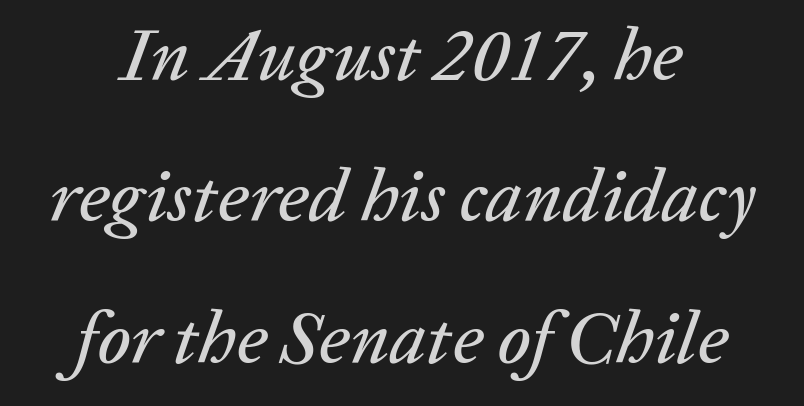
{"italic": "yes", "lean": "right", "slant_degrees": 20, "width": "normal", "stroke_contrast": "low", "x_height": "medium", "monospaced": "no", "underline": "no", "line_spacing": "loose", "line_spacing_ratio": 1.91, "letter_spacing": "normal", "letter_spacing_em": 0.0, "glyph_px": 74}
